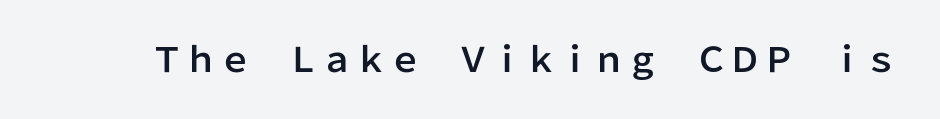
Q: Is the text italic (slanted)? A: No, it is upright.
Q: Is the typeface a serif or a sans-serif typeface? A: Sans-serif.
Q: Is the text underlined? A: No.
Q: Is the spacing between letters normal or unusually wide? A: Normal.
Q: Width (condensed, normal, or wide)? A: Normal.
Q: Stroke contrast? A: Low.
Q: x-height? A: Medium.
Q: Monospaced? A: No.
